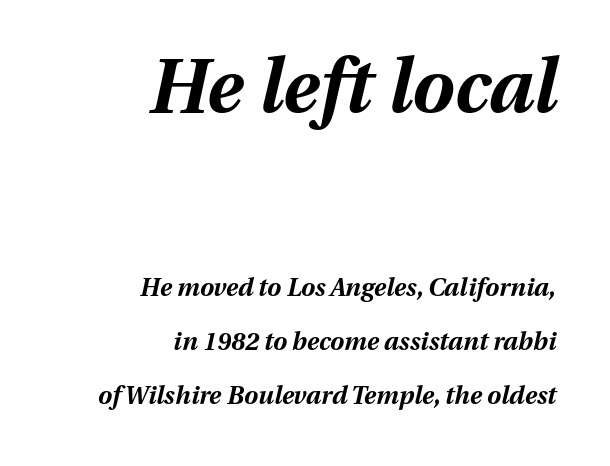
Q: Is the text bold? A: Yes.
Q: Is the text italic (slanted)? A: Yes, it leans right by about 13 degrees.
Q: Is the text underlined? A: No.
Q: How is the paragraph aligned? A: Right-aligned.
Q: Is the spacing between letters normal or unusually wide? A: Normal.
Q: Is the spacing between lines tight, normal or loose? A: Loose.
Q: Which block of text is set in a larger size, the first (top) or the second (bottom)? A: The first (top) one.
Q: Width (condensed, normal, or wide)? A: Normal.
Q: Stroke contrast? A: Medium.
Q: x-height? A: Medium.
Q: Monospaced? A: No.
